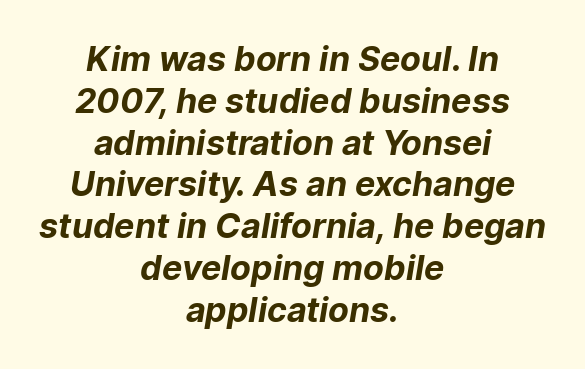
Q: Is the text bold? A: Yes.
Q: Is the typeface a serif or a sans-serif typeface? A: Sans-serif.
Q: Is the text underlined? A: No.
Q: How is the paragraph aligned? A: Centered.
Q: Is the spacing between letters normal or unusually wide? A: Normal.
Q: Width (condensed, normal, or wide)? A: Normal.
Q: Stroke contrast? A: Low.
Q: x-height? A: Medium.
Q: Monospaced? A: No.
